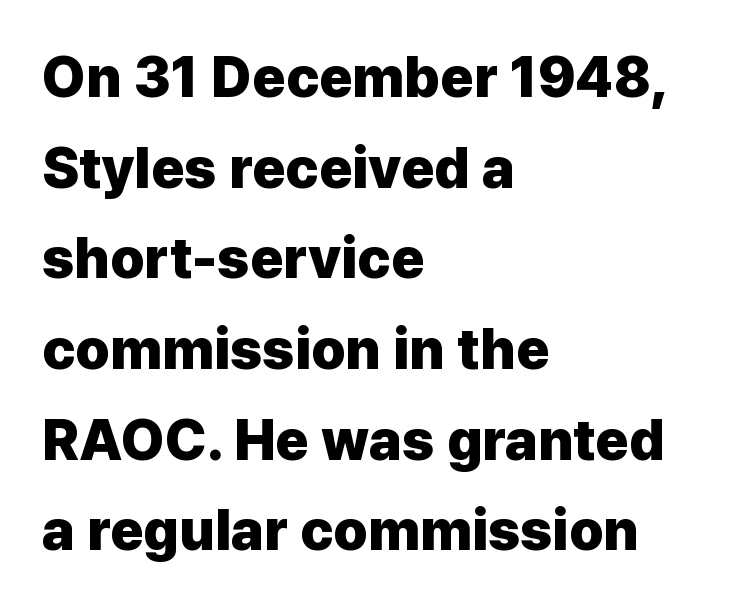
Q: Is the text bold? A: Yes.
Q: Is the text italic (slanted)? A: No, it is upright.
Q: Is the typeface a serif or a sans-serif typeface? A: Sans-serif.
Q: Is the text underlined? A: No.
Q: How is the paragraph aligned? A: Left-aligned.
Q: Is the spacing between letters normal or unusually wide? A: Normal.
Q: Is the spacing between lines tight, normal or loose? A: Normal.
Q: Width (condensed, normal, or wide)? A: Normal.
Q: Stroke contrast? A: Low.
Q: x-height? A: Medium.
Q: Monospaced? A: No.
